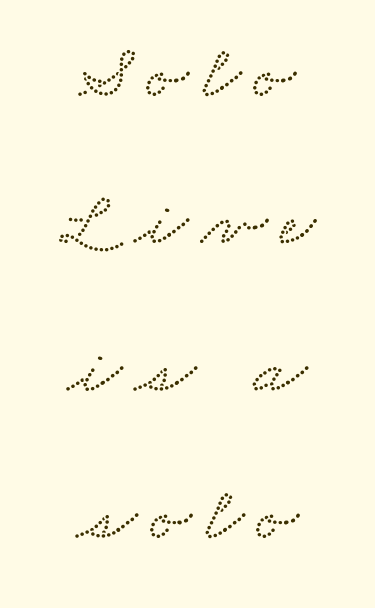
The image shows 78 px wide serif type; set centered, line spacing 1.89x, not underlined; low stroke contrast and a small x-height.
